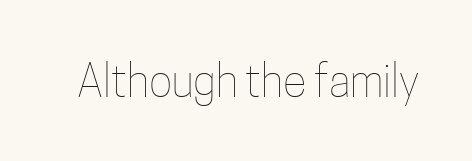
Q: Is the text bold? A: No.
Q: Is the text italic (slanted)? A: No, it is upright.
Q: Is the text underlined? A: No.
Q: Is the spacing between letters normal or unusually wide? A: Normal.
Q: Width (condensed, normal, or wide)? A: Condensed.
Q: Stroke contrast? A: Low.
Q: x-height? A: Medium.
Q: Monospaced? A: No.
